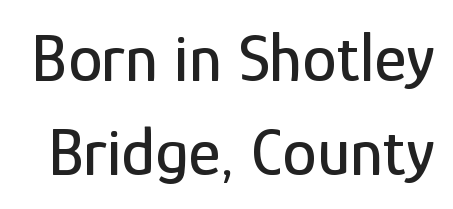
Underlining? Definitely not there. Varying glyph widths throughout — classic text-font behaviour. The lettering stays uniformly vertical, giving the passage a roman look. One glance says typical: line gaps are just what's usual. Tracking value appears to be zero — textbook default spacing.
